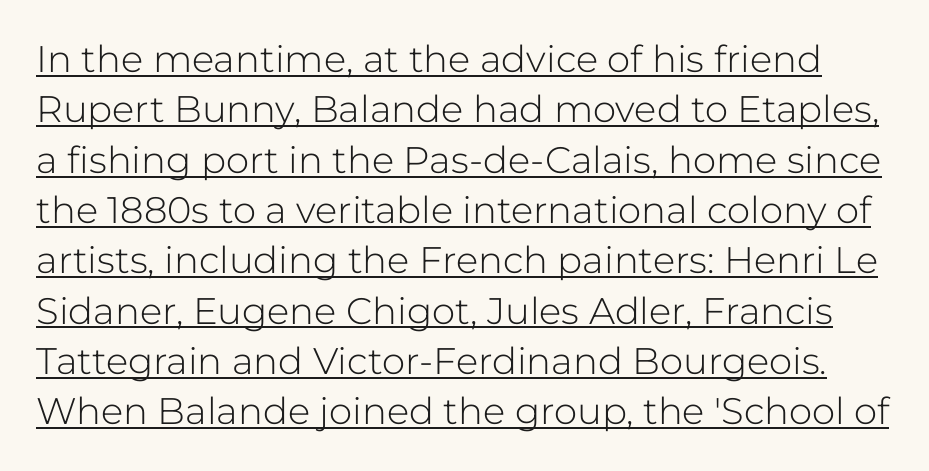
{"serif": "no", "italic": "no", "bold": "no", "weight": "light", "width": "normal", "stroke_contrast": "low", "x_height": "medium", "monospaced": "no", "underline": "yes", "line_spacing": "normal", "line_spacing_ratio": 1.36, "letter_spacing": "normal", "letter_spacing_em": 0.0, "glyph_px": 37}
